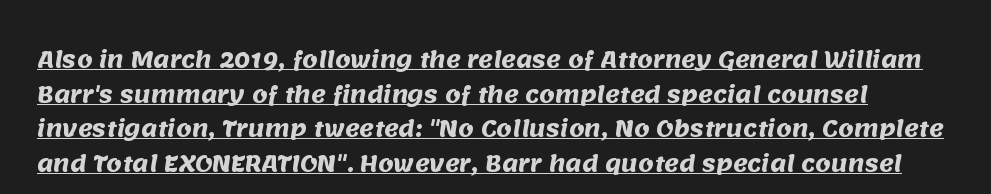
{"bold": "yes", "underline": "yes", "line_spacing": "normal", "line_spacing_ratio": 1.57, "letter_spacing": "normal", "letter_spacing_em": 0.0, "glyph_px": 22}
